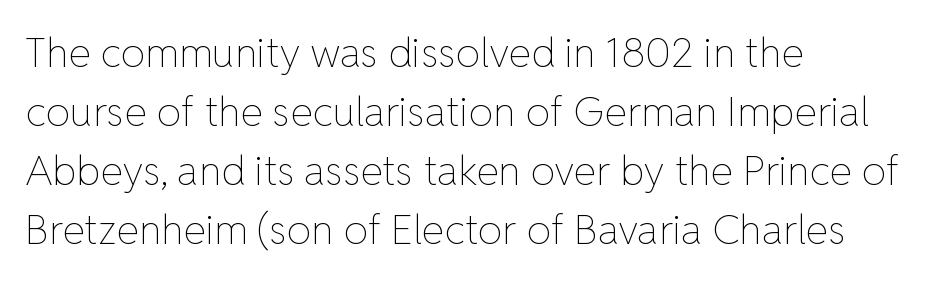
The image shows 41 px thin type, upright; set left-aligned, normal line spacing (1.44x), normal letter spacing, not underlined; low stroke contrast and a medium x-height.
